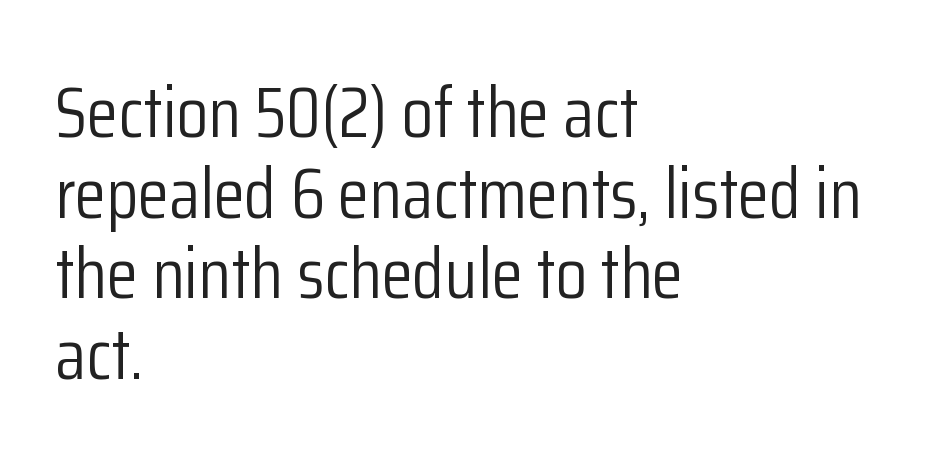
Underlining? Definitely not there. One glance says dense: line gaps are narrower than usual. The face used here is proportionally spaced, like ordinary book or web type. Nope, not italic — everything's standing straight.
